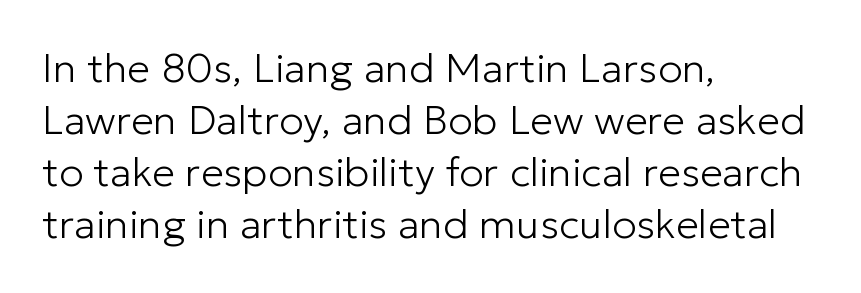
A light-to-regular cut is what we see here. Regular leading. Notice how the stems are strictly vertical — no italics here. This rendering leaves character spacing at its baseline value. Lines of text with bare space underneath. The passage shown is typeset with a sans-serif family.
